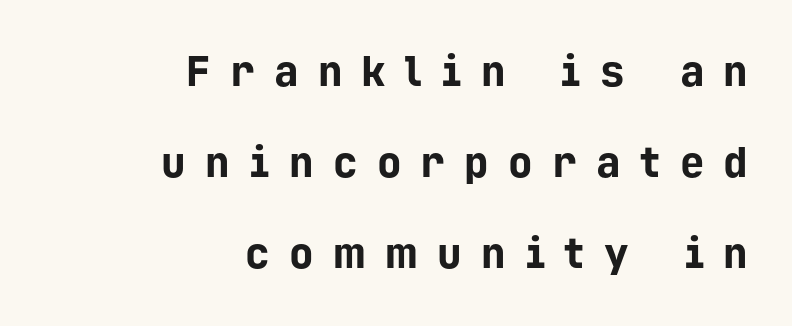
{"serif": "no", "italic": "no", "bold": "yes", "weight": "bold", "width": "normal", "stroke_contrast": "low", "x_height": "medium", "monospaced": "yes", "underline": "no", "align": "right", "line_spacing": "loose", "line_spacing_ratio": 2.22, "letter_spacing": "wide", "letter_spacing_em": 0.47, "glyph_px": 41}
